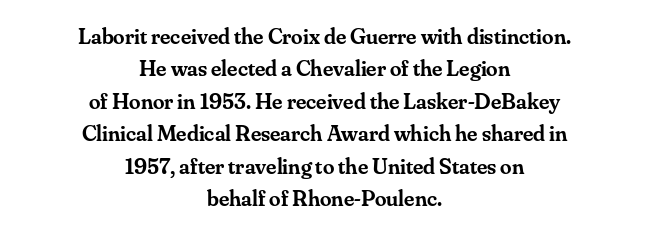
The typesetting leans somewhat heavy: a semibold. Spacing between characters is what you'd get straight out of the box. Is there any slant? The stems are plumb. Both edges are ragged and mirror each other, which tells us the setting is centered.
